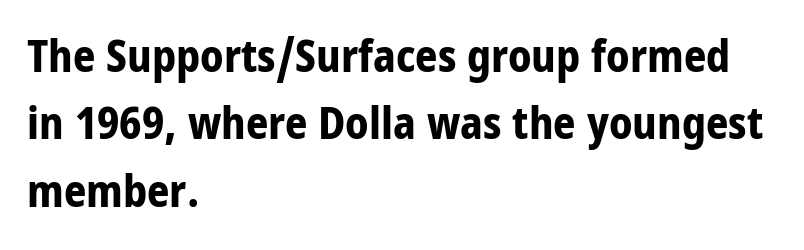
A full-strength bold gives these letters their thick strokes. The vertical gap from one line to the next is medium. Rule under the text: the space is simply empty. Ascenders rise straight up at ninety degrees. Serif or sans? Sans — the stroke terminals are bare. Line beginnings align vertically; line endings do not.
